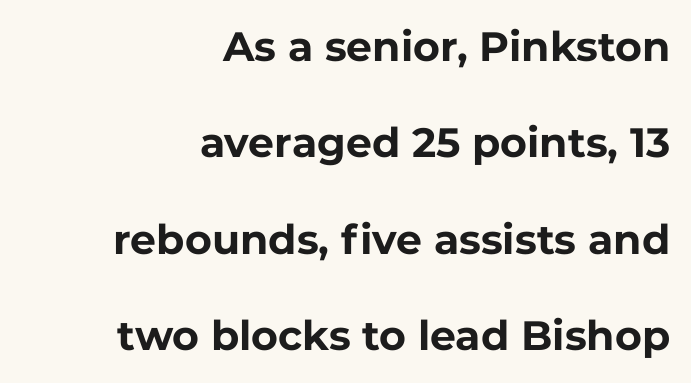
The glyphs have the mass of a bold cut. The rendering uses natural spacing where letterforms have individual widths. Are there feet on the stems? There aren't — it's a sans. This sample uses plain, unmodified letter spacing. Underline: absent. Summary of vertical rhythm: relaxed, with wide interline spacing.
